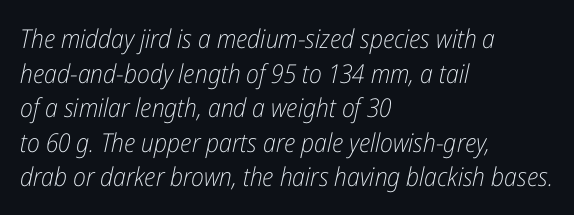
Q: Is the text bold? A: No.
Q: Is the text italic (slanted)? A: Yes, it leans right by about 12 degrees.
Q: Is the text underlined? A: No.
Q: How is the paragraph aligned? A: Left-aligned.
Q: Is the spacing between letters normal or unusually wide? A: Normal.
Q: Is the spacing between lines tight, normal or loose? A: Normal.
